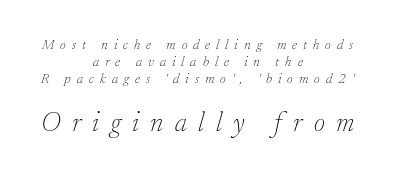
The image shows 27 px text type, italic (leaning right); set centered, line spacing 1.23x, unusually wide letter spacing (+0.43 em), not underlined; the second (bottom) block is 1.93x larger.
